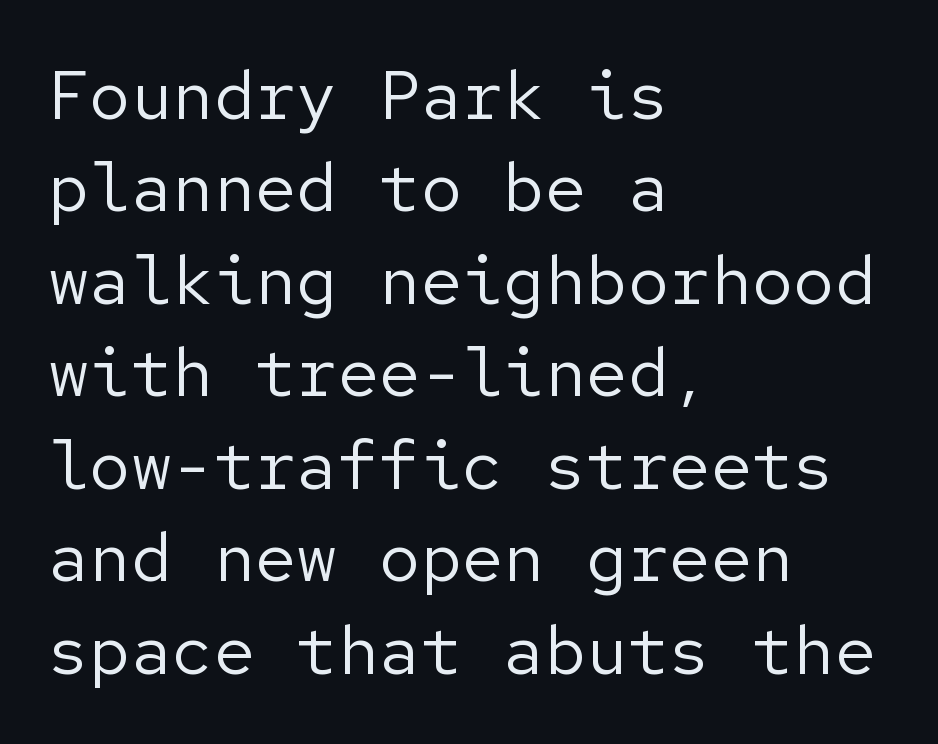
Leading: standard. Leftover space on each line is placed entirely after the last word. Honestly, the letter spacing is just normal — you wouldn't notice it. The foot of each line stays bare and open.
